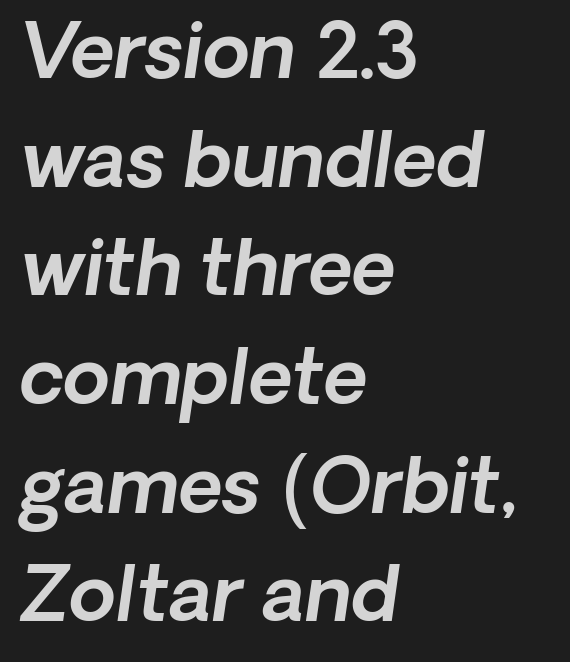
Q: Is the typeface a serif or a sans-serif typeface? A: Sans-serif.
Q: Is the text underlined? A: No.
Q: How is the paragraph aligned? A: Left-aligned.
Q: Is the spacing between letters normal or unusually wide? A: Normal.
Q: Is the spacing between lines tight, normal or loose? A: Normal.
Q: Width (condensed, normal, or wide)? A: Normal.
Q: x-height? A: Medium.
Q: Monospaced? A: No.
